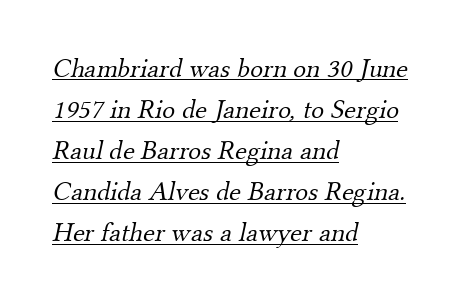
Is the block centered? No — it sits flush against the left margin. The rendered words wear a rule along their underside. Characters follow at the spacing the type designer built in. Vertical stems look standard width or narrower in stroke.
